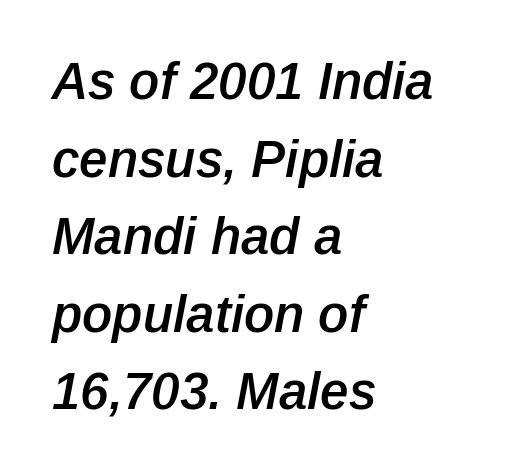
Q: Is the text bold? A: Semi-bold.
Q: Is the text italic (slanted)? A: Yes, it leans right by about 12 degrees.
Q: Is the text underlined? A: No.
Q: How is the paragraph aligned? A: Left-aligned.
Q: Is the spacing between letters normal or unusually wide? A: Normal.
Q: Is the spacing between lines tight, normal or loose? A: Normal.
Q: Width (condensed, normal, or wide)? A: Normal.
Q: Stroke contrast? A: Low.
Q: x-height? A: Medium.
Q: Monospaced? A: No.
